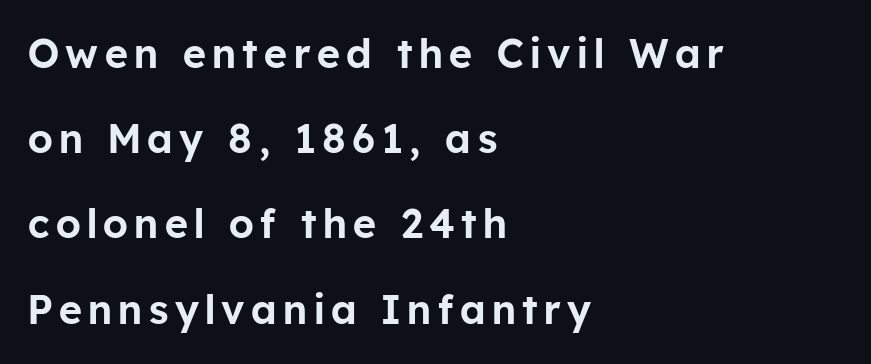
It's the straight-up-and-down kind of type. Anything drawn beneath the words? Only blank space. Serifs: no, the terminals of the letterforms are clean. The space between consecutive lines is lavish.
